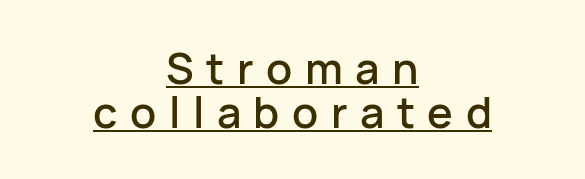
The image shows 43 px sans-serif type, upright; set centered, tight line spacing (1.02x), unusually wide letter spacing (+0.29 em), underlined; low stroke contrast and a medium x-height.
